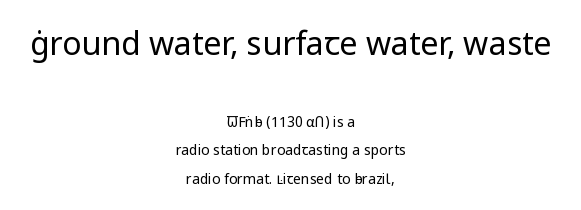
{"serif": "no", "italic": "no", "bold": "no", "weight": "regular", "width": "normal", "stroke_contrast": "low", "x_height": "medium", "monospaced": "no", "underline": "no", "align": "center", "line_spacing": "loose", "line_spacing_ratio": 2.06, "letter_spacing": "normal", "letter_spacing_em": 0.0, "larger_block": "first", "size_ratio": 2.29, "glyph_px": 32}
